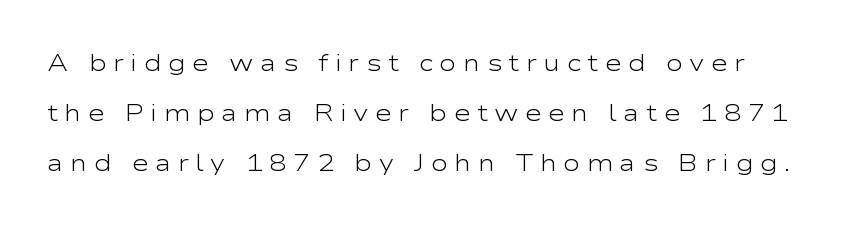
Q: Is the text bold? A: No.
Q: Is the text italic (slanted)? A: No, it is upright.
Q: Is the text underlined? A: No.
Q: Is the spacing between letters normal or unusually wide? A: Unusually wide.
Q: Is the spacing between lines tight, normal or loose? A: Loose.
